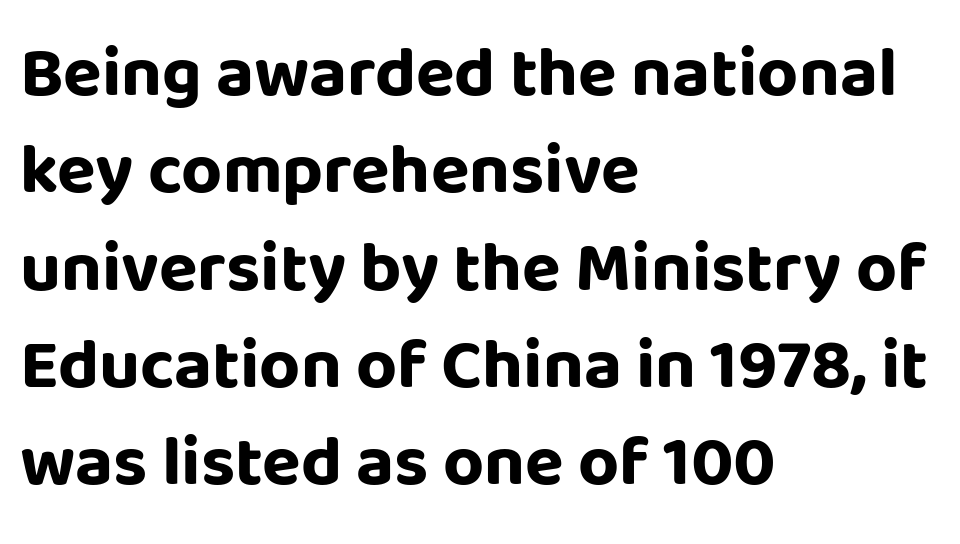
The image shows 71 px bold sans-serif type, upright; set left-aligned, normal line spacing (1.37x), normal letter spacing, not underlined; low stroke contrast and a large x-height.
